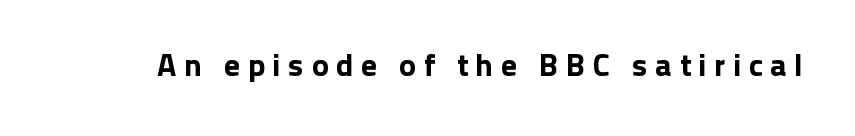
{"serif": "no", "italic": "no", "width": "normal", "stroke_contrast": "low", "x_height": "medium", "monospaced": "no", "underline": "no", "letter_spacing": "wide", "letter_spacing_em": 0.23, "glyph_px": 32}
